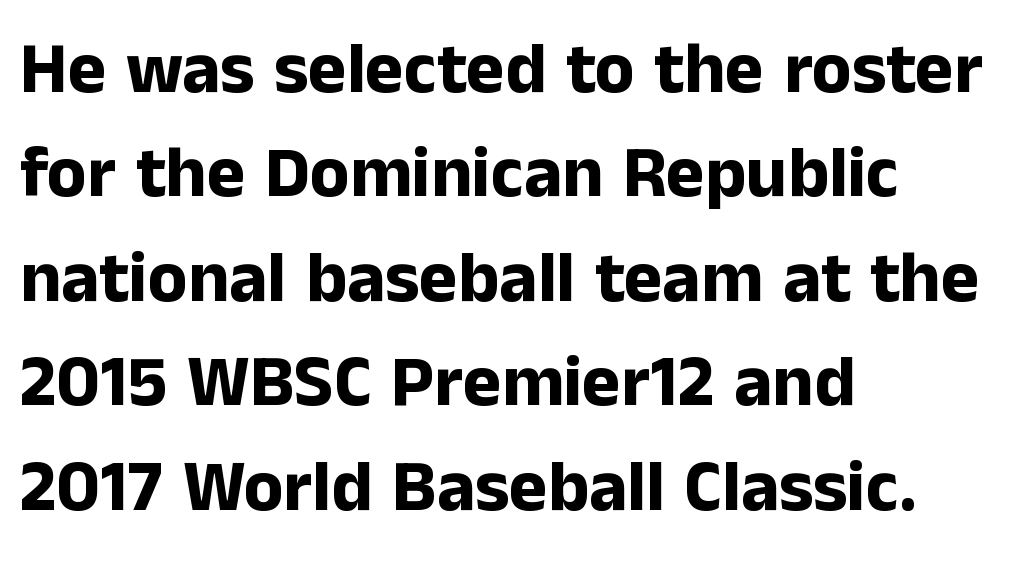
{"serif": "no", "italic": "no", "bold": "yes", "weight": "bold", "width": "normal", "stroke_contrast": "low", "x_height": "medium", "monospaced": "no", "underline": "no", "align": "left", "line_spacing": "normal", "line_spacing_ratio": 1.43, "letter_spacing": "normal", "letter_spacing_em": 0.0, "glyph_px": 73}
